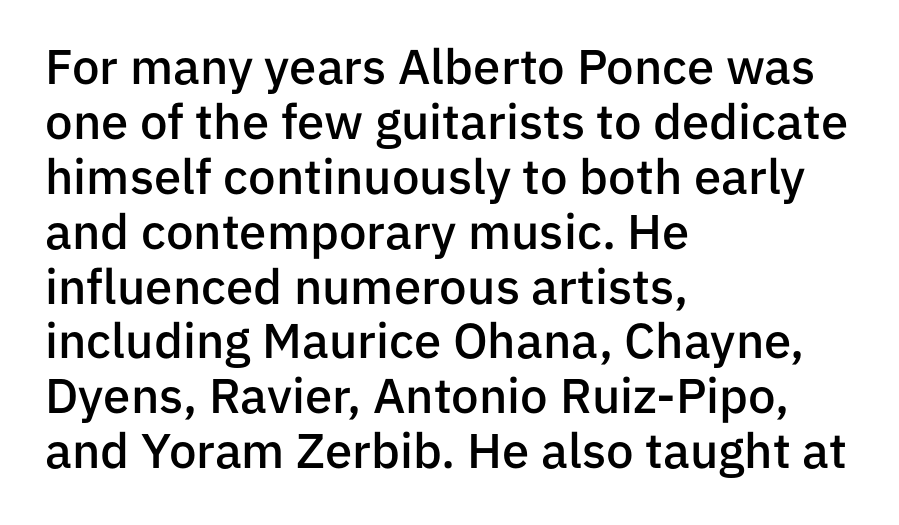
What stands out about the letter spacing? Nothing — it is the standard amount. Visually the block forms a straight wall on the left and a jagged coastline on the right. Varying glyph widths throughout — classic text-font behaviour. Does the lettering tilt? It doesn't — this is upright. Lines of text with bare space underneath.
